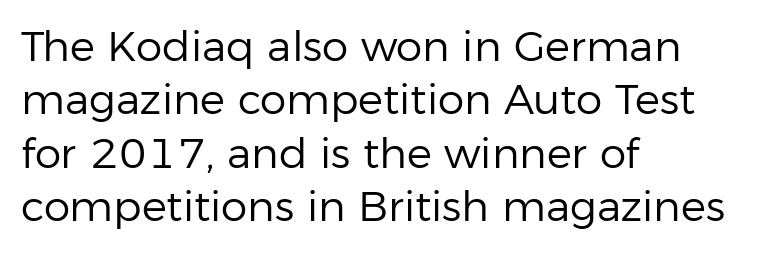
The image shows 42 px regular-weight sans-serif type, upright; set left-aligned, normal line spacing (1.27x), normal letter spacing, not underlined; low stroke contrast and a medium x-height.
